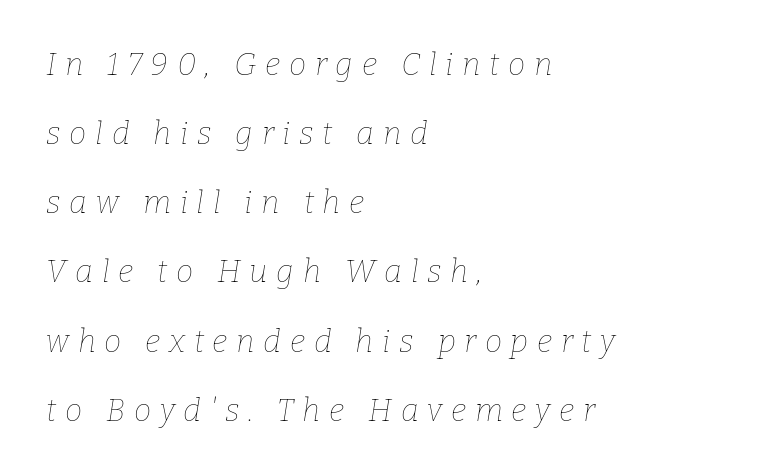
The image shows 31 px thin type, italic (leaning right); set left-aligned, loose line spacing (2.23x), unusually wide letter spacing (+0.28 em), not underlined; low stroke contrast and a medium x-height.
